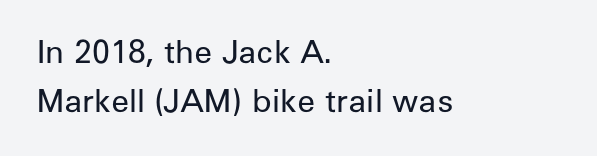
Q: Is the text bold? A: No.
Q: Is the text italic (slanted)? A: No, it is upright.
Q: Is the typeface a serif or a sans-serif typeface? A: Sans-serif.
Q: Is the text underlined? A: No.
Q: How is the paragraph aligned? A: Left-aligned.
Q: Is the spacing between letters normal or unusually wide? A: Normal.
Q: Is the spacing between lines tight, normal or loose? A: Normal.
Q: Width (condensed, normal, or wide)? A: Normal.
Q: Stroke contrast? A: Low.
Q: x-height? A: Medium.
Q: Monospaced? A: No.
